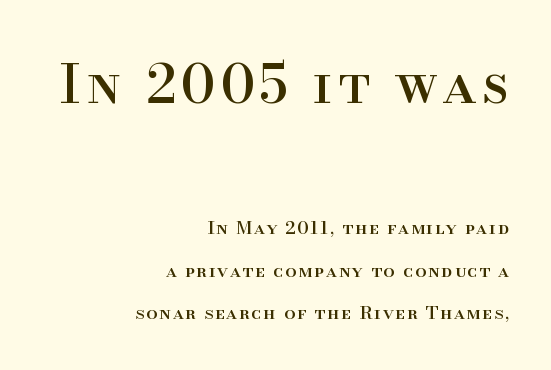
{"serif": "yes", "italic": "no", "width": "normal", "stroke_contrast": "high", "x_height": "small", "monospaced": "no", "underline": "no", "align": "right", "line_spacing": "loose", "line_spacing_ratio": 2.37, "larger_block": "first", "size_ratio": 3.0, "glyph_px": 54}
